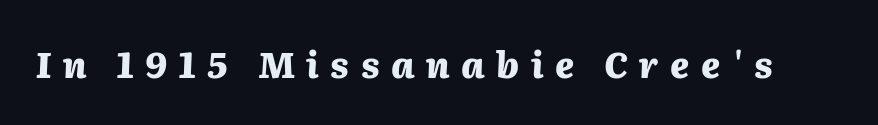
Q: Is the text bold? A: Yes.
Q: Is the text italic (slanted)? A: Yes, it leans right by about 2 degrees.
Q: Is the text underlined? A: No.
Q: Is the spacing between letters normal or unusually wide? A: Unusually wide.
Q: Width (condensed, normal, or wide)? A: Normal.
Q: Stroke contrast? A: Medium.
Q: x-height? A: Medium.
Q: Monospaced? A: No.
